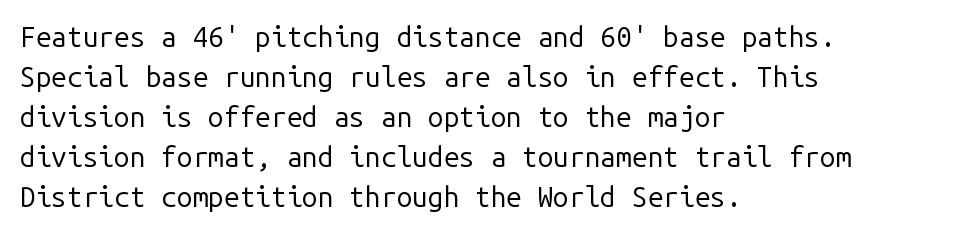
{"serif": "no", "italic": "no", "bold": "no", "weight": "regular", "width": "normal", "stroke_contrast": "low", "x_height": "medium", "monospaced": "yes", "underline": "no", "align": "left", "line_spacing": "normal", "line_spacing_ratio": 1.43, "letter_spacing": "normal", "letter_spacing_em": 0.0, "glyph_px": 28}
